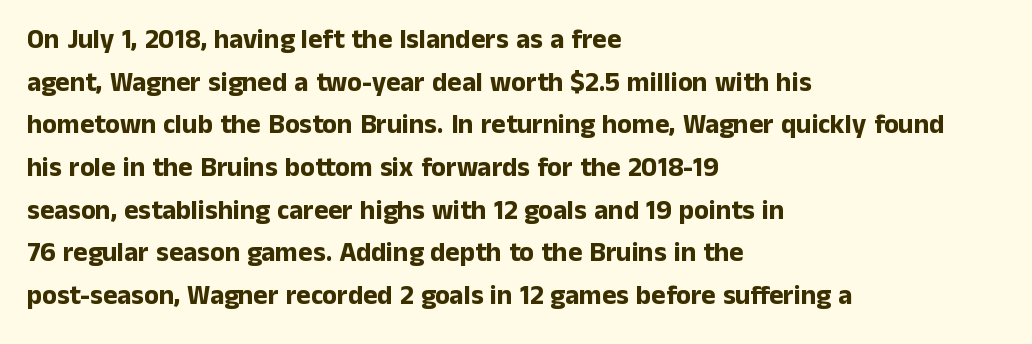
Typesetter's note: full bold, strokes at maximum text heaviness. Compared with typical paragraphs, the rows here are spaced about the same. Layout note: lines flush left. The passage shown is not underscored anywhere.
